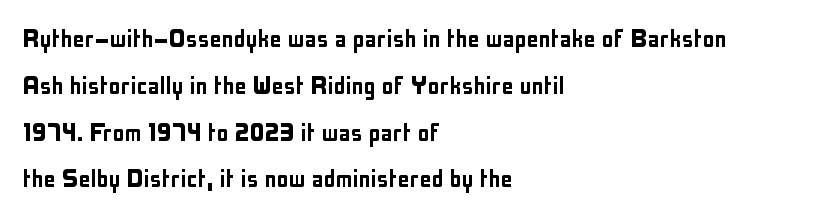
The image shows 30 px condensed sans-serif type, upright; set left-aligned, normal line spacing (1.56x), normal letter spacing, not underlined; low stroke contrast and a medium x-height.
